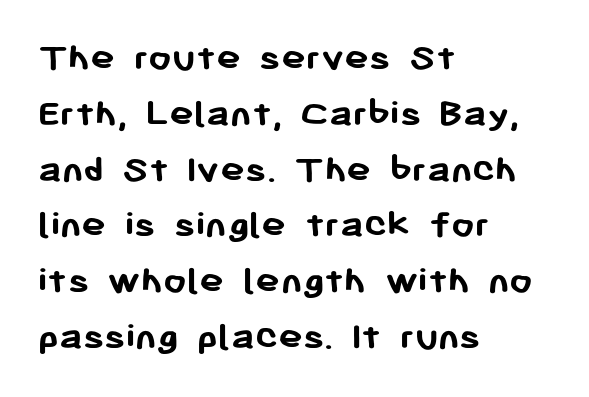
{"serif": "no", "italic": "no", "bold": "yes", "weight": "semibold", "width": "normal", "stroke_contrast": "low", "x_height": "medium", "monospaced": "no", "underline": "no", "align": "left", "line_spacing": "normal", "line_spacing_ratio": 1.36, "letter_spacing": "normal", "letter_spacing_em": 0.0, "glyph_px": 41}
